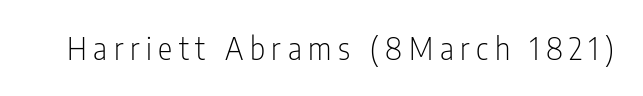
The image shows 30 px light, condensed sans-serif type, upright; set unusually wide letter spacing (+0.22 em), not underlined; low stroke contrast and a medium x-height.
